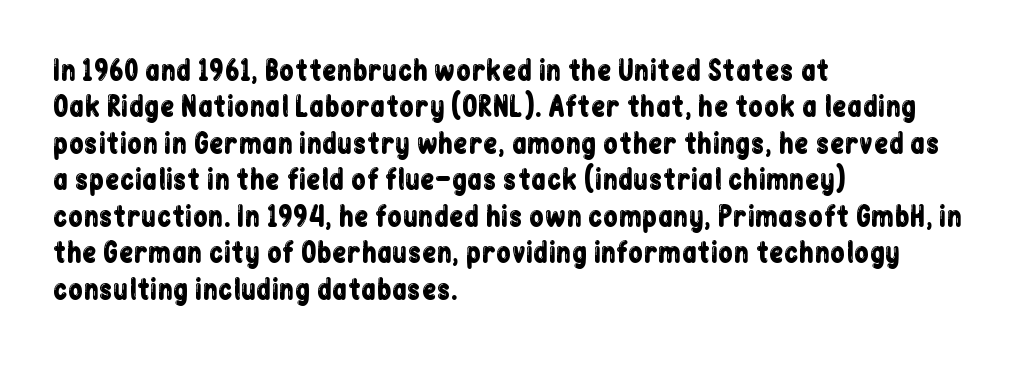
{"italic": "no", "underline": "no", "align": "left", "line_spacing": "normal", "line_spacing_ratio": 1.35, "letter_spacing": "normal", "letter_spacing_em": 0.0, "glyph_px": 27}
